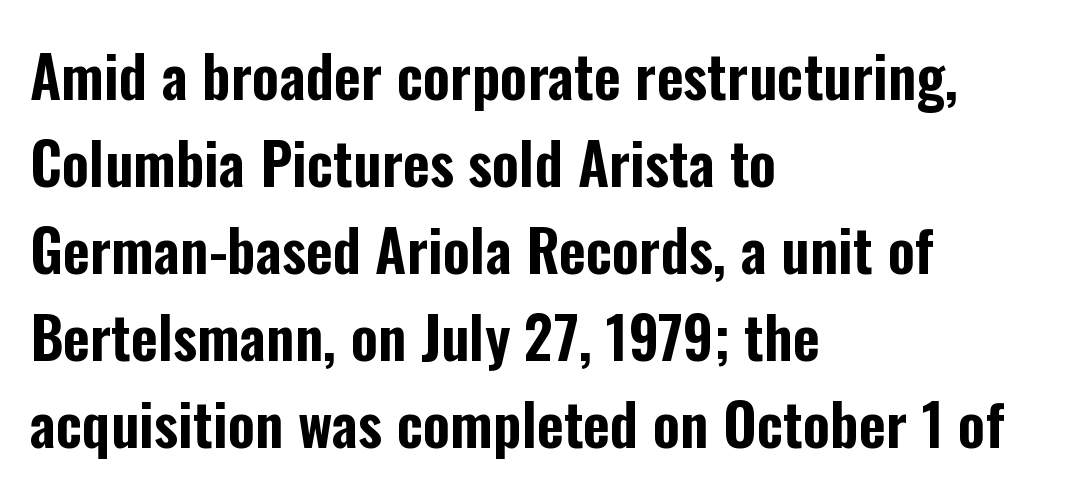
The image shows 58 px condensed sans-serif type, upright; set left-aligned, normal line spacing (1.5x), normal letter spacing, not underlined; low stroke contrast and a medium x-height.
